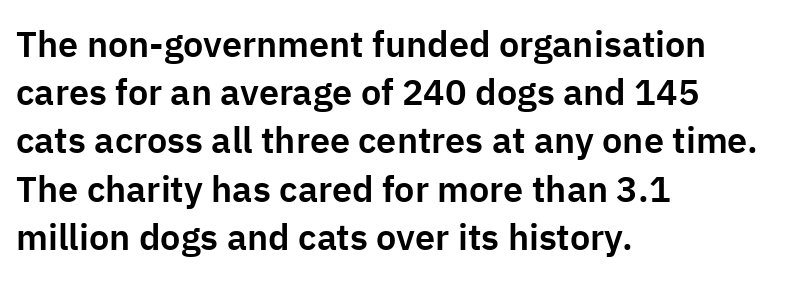
Quick note: not italic, upright. Grotesque or geometric, the face here clearly has no serifs. Lines of text with bare space underneath. Leading matches the norm, producing a regular column. Varying glyph widths throughout — classic text-font behaviour. Does the copy run flush right? No — it runs flush left.
